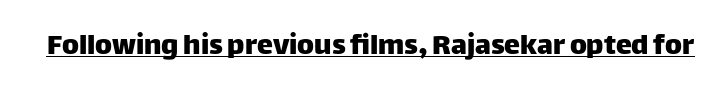
Inter-character spacing is left at the font's built-in metrics. The rendering shows plain stroke endings on the letterforms — a sans-serif design. In terms of posture, this sample is upright. Each letter keeps its own natural width here, so spacing adapts to shape.
